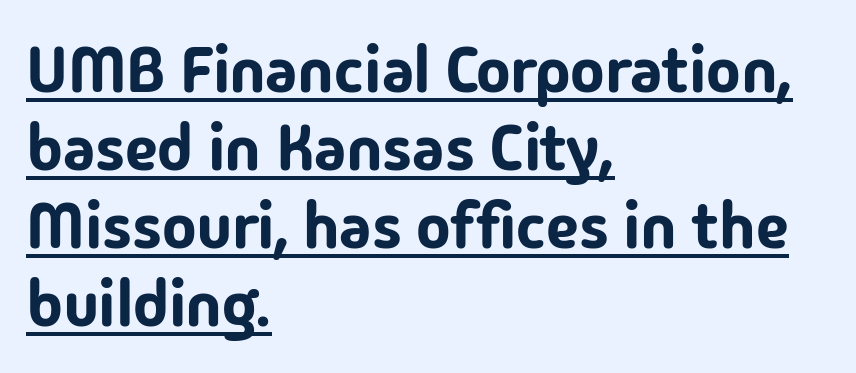
Stroke terminals: plain, sans-serif. Proportional: the letters do not fall into vertical columns. You can tell it's not italic because the verticals are truly vertical. Notice how the passage keeps a crisp vertical edge on the left only. Quick note: underline on.
